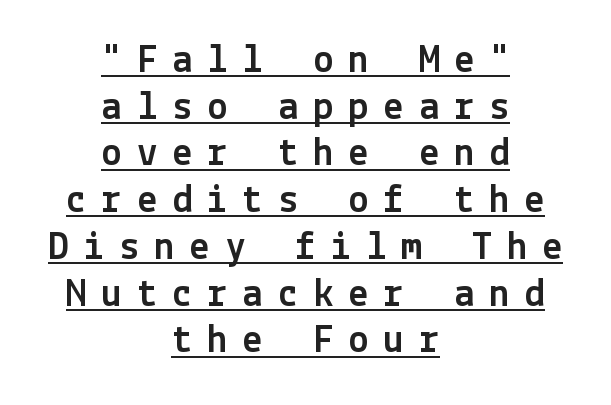
The image shows 41 px sans-serif type, upright; set centered, tight line spacing (1.14x), unusually wide letter spacing (+0.36 em), underlined; a medium x-height.
